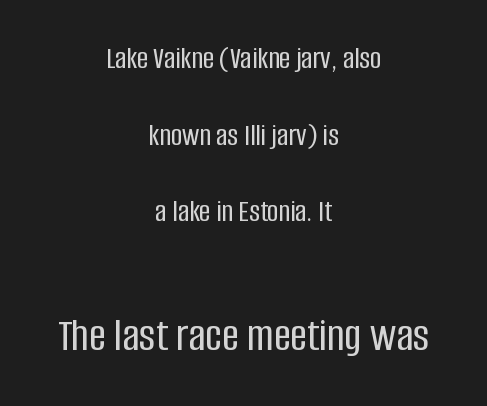
Q: Is the text italic (slanted)? A: No, it is upright.
Q: Is the typeface a serif or a sans-serif typeface? A: Sans-serif.
Q: Is the text underlined? A: No.
Q: How is the paragraph aligned? A: Centered.
Q: Is the spacing between letters normal or unusually wide? A: Normal.
Q: Is the spacing between lines tight, normal or loose? A: Loose.
Q: Which block of text is set in a larger size, the first (top) or the second (bottom)? A: The second (bottom) one.
Q: Width (condensed, normal, or wide)? A: Condensed.
Q: Stroke contrast? A: Low.
Q: x-height? A: Large.
Q: Monospaced? A: No.
